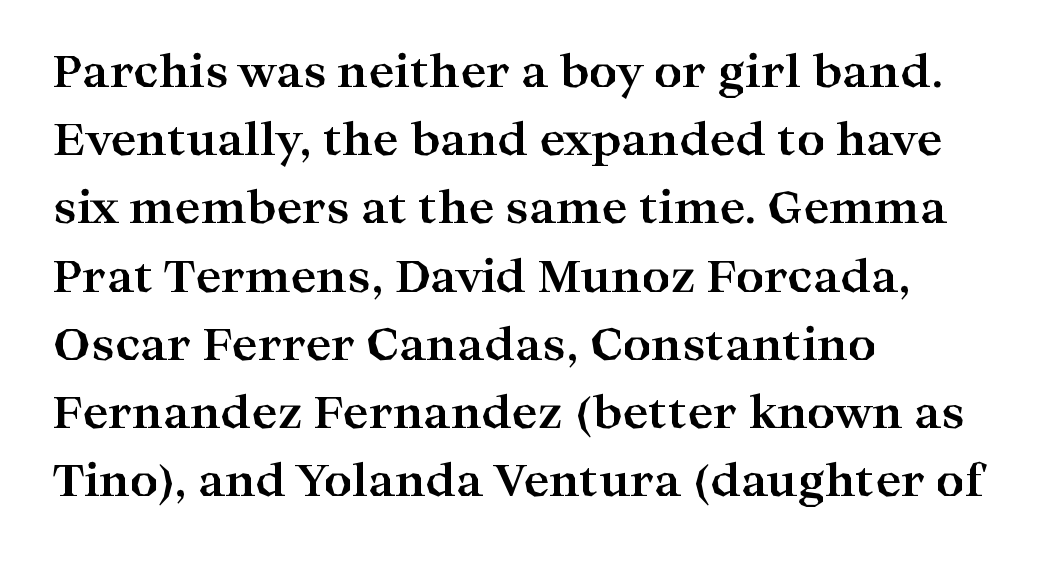
The image shows 44 px bold, wide serif type, upright; set left-aligned, normal line spacing (1.55x), normal letter spacing, not underlined; high stroke contrast and a medium x-height.
